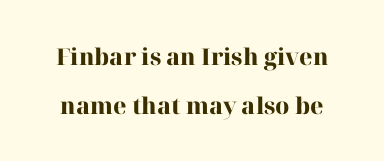
Q: Is the text bold? A: Yes.
Q: Is the text italic (slanted)? A: No, it is upright.
Q: Is the text underlined? A: No.
Q: Is the spacing between letters normal or unusually wide? A: Normal.
Q: Is the spacing between lines tight, normal or loose? A: Loose.
